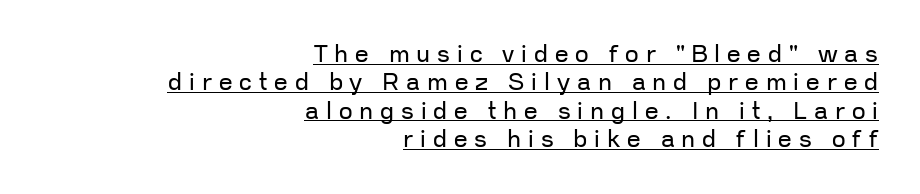
Q: Is the text bold? A: No.
Q: Is the text italic (slanted)? A: No, it is upright.
Q: Is the text underlined? A: Yes.
Q: How is the paragraph aligned? A: Right-aligned.
Q: Is the spacing between letters normal or unusually wide? A: Unusually wide.
